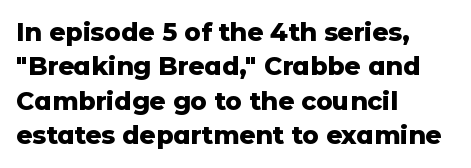
Q: Is the text bold? A: Yes.
Q: Is the text italic (slanted)? A: No, it is upright.
Q: Is the text underlined? A: No.
Q: How is the paragraph aligned? A: Left-aligned.
Q: Is the spacing between letters normal or unusually wide? A: Normal.
Q: Is the spacing between lines tight, normal or loose? A: Normal.
